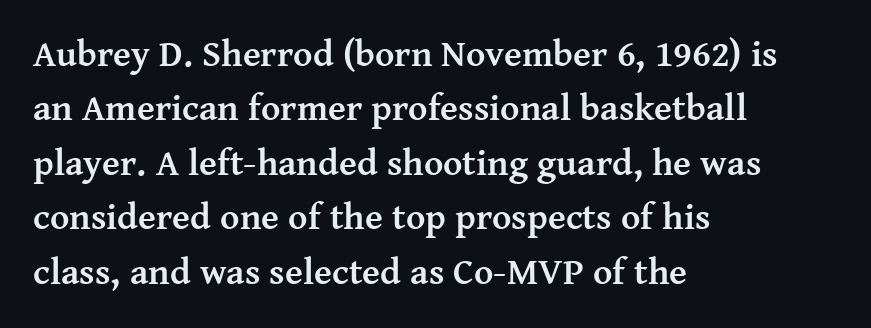
{"serif": "yes", "italic": "no", "bold": "yes", "weight": "semibold", "width": "normal", "stroke_contrast": "medium", "x_height": "medium", "monospaced": "no", "underline": "no", "align": "left", "line_spacing": "normal", "line_spacing_ratio": 1.47, "letter_spacing": "normal", "letter_spacing_em": 0.0, "glyph_px": 37}
